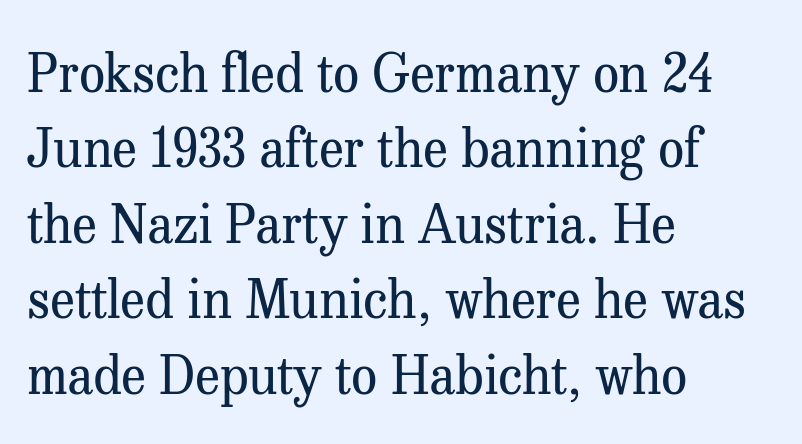
Honestly, the letter spacing is just normal — you wouldn't notice it. Vertical strokes here are truly vertical. The passage is arranged the way most books set body copy — flush left. Check under the words: just untouched page. Baseline-to-baseline distance is the conventional proportion of letter height. Font category for this specimen: serif.
